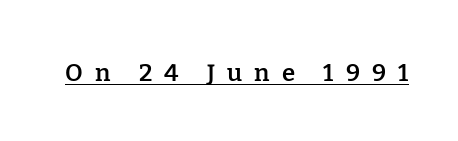
The rendering inserts visible extra space after every character. Posture: vertical. The glyphs have the mass of a demibold cut, below bold. The words here are underlined.
